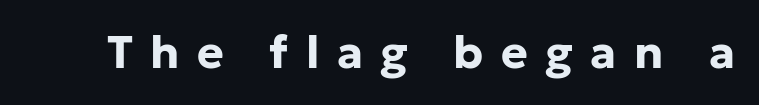
The gaps between neighbouring characters are conspicuously large. Any mark beneath the type? The region is blank. A typesetter would call this proportional, since set widths differ per character. The typeface chosen for these lines omits serifs.
